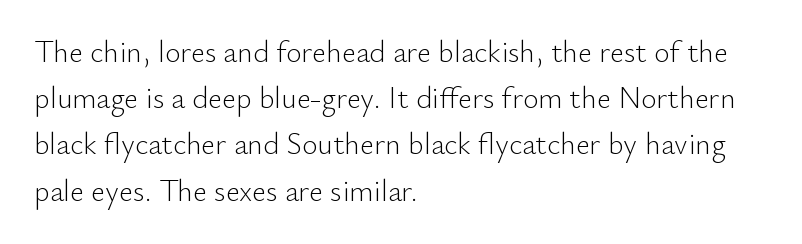
The image shows 30 px light sans-serif type, upright; set left-aligned, normal line spacing (1.54x), normal letter spacing, not underlined; low stroke contrast and a small x-height.
